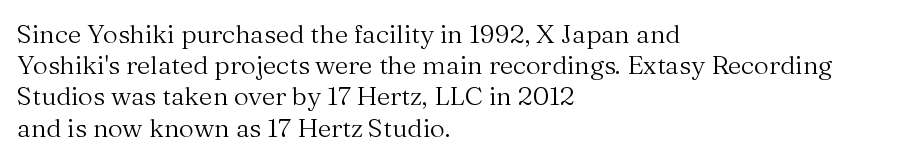
One-word summary of the alignment: left. In terms of letterspacing, this is plain default setting. The words here are not underlined. The characters are drawn with everyday or finer stroke widths. The letters stand straight up with perfectly vertical stems.
